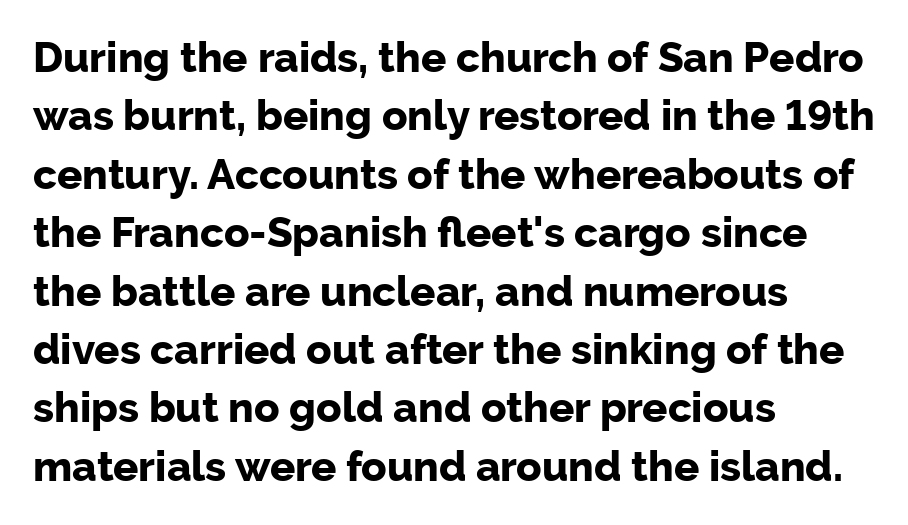
{"serif": "no", "italic": "no", "bold": "yes", "weight": "bold", "width": "normal", "stroke_contrast": "low", "x_height": "medium", "monospaced": "no", "underline": "no", "align": "left", "line_spacing": "normal", "line_spacing_ratio": 1.39, "letter_spacing": "normal", "letter_spacing_em": 0.0, "glyph_px": 42}
